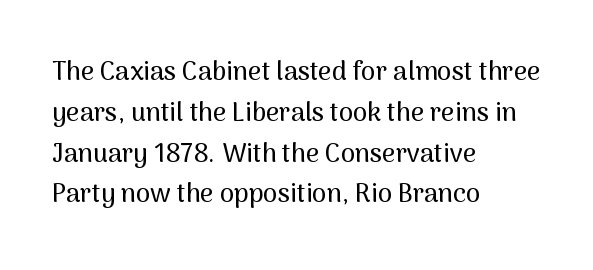
Q: Is the text italic (slanted)? A: No, it is upright.
Q: Is the text underlined? A: No.
Q: How is the paragraph aligned? A: Left-aligned.
Q: Is the spacing between letters normal or unusually wide? A: Normal.
Q: Is the spacing between lines tight, normal or loose? A: Normal.
